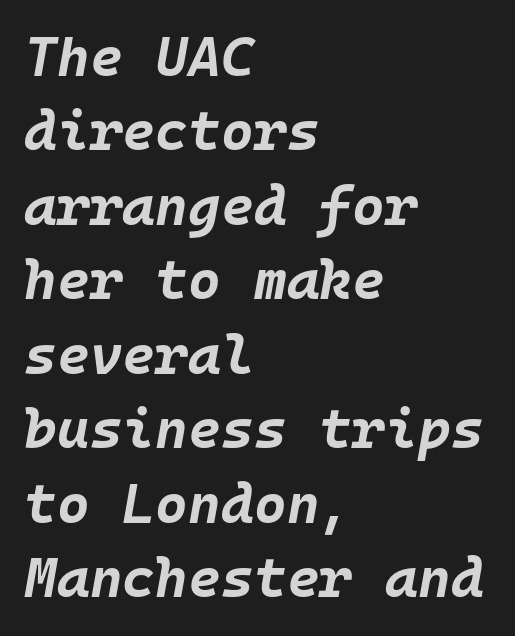
Q: Is the text bold? A: Yes.
Q: Is the text italic (slanted)? A: Yes, it leans right by about 10 degrees.
Q: Is the text underlined? A: No.
Q: How is the paragraph aligned? A: Left-aligned.
Q: Is the spacing between letters normal or unusually wide? A: Normal.
Q: Is the spacing between lines tight, normal or loose? A: Normal.
Q: Width (condensed, normal, or wide)? A: Normal.
Q: Stroke contrast? A: Low.
Q: x-height? A: Large.
Q: Monospaced? A: Yes.
